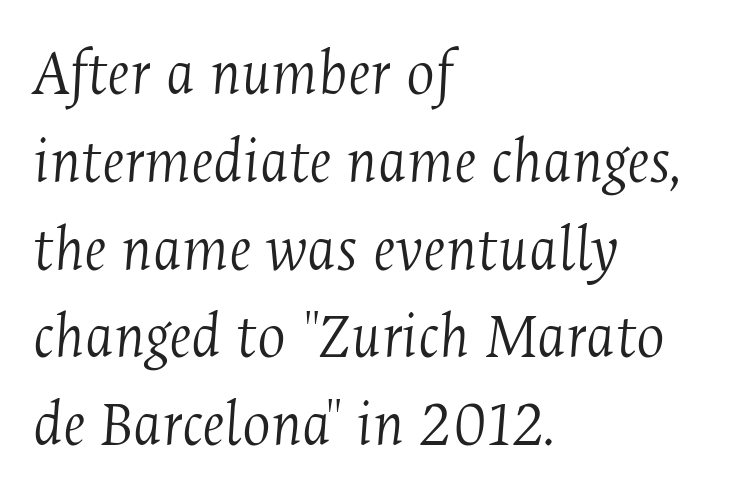
The image shows 67 px light, condensed serif type, italic (leaning right); set left-aligned, normal line spacing (1.31x), normal letter spacing, not underlined; medium stroke contrast and a medium x-height.
